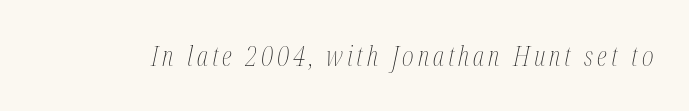
Q: Is the text bold? A: No.
Q: Is the text italic (slanted)? A: Yes, it leans right by about 12 degrees.
Q: Is the text underlined? A: No.
Q: Width (condensed, normal, or wide)? A: Condensed.
Q: Stroke contrast? A: Medium.
Q: x-height? A: Medium.
Q: Monospaced? A: No.
